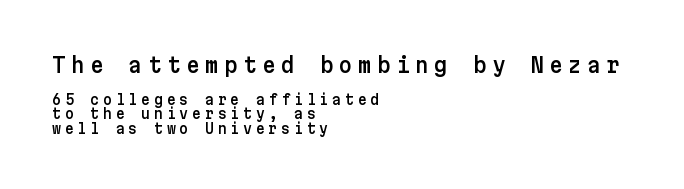
This sample is left-justified, so line endings fall wherever the words run out. The space beneath each line is pristine and unruled. When letters stand straight like this, we call the style roman or upright. Inter-character spacing is expanded well beyond the font's built-in metrics.
